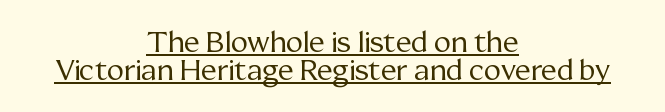
The image shows 29 px regular-weight serif type, upright; set centered, tight line spacing (0.96x), normal letter spacing, underlined; medium stroke contrast and a medium x-height.
